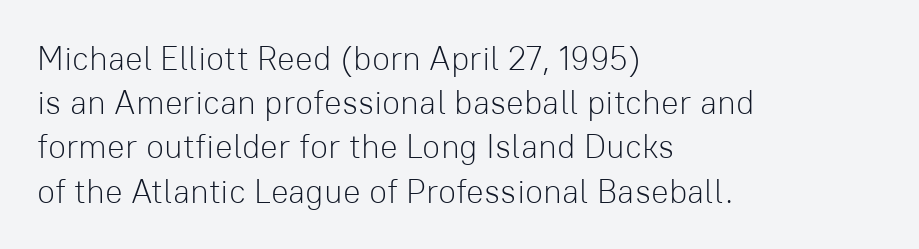
{"serif": "no", "italic": "no", "bold": "no", "weight": "light", "width": "normal", "stroke_contrast": "low", "x_height": "medium", "monospaced": "no", "underline": "no", "align": "left", "line_spacing": "normal", "line_spacing_ratio": 1.34, "letter_spacing": "normal", "letter_spacing_em": 0.0, "glyph_px": 33}
